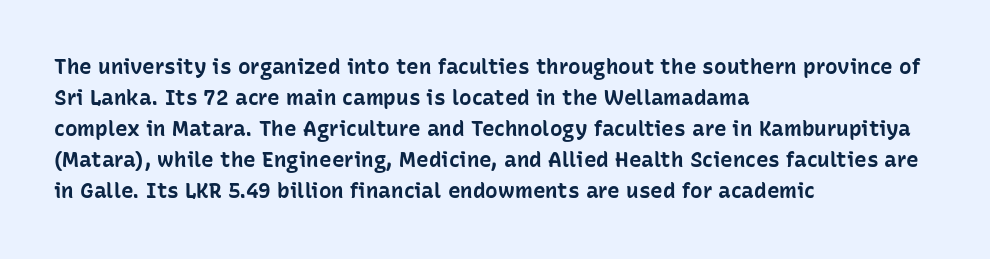
{"italic": "no", "bold": "yes", "underline": "no", "align": "left", "line_spacing": "normal", "line_spacing_ratio": 1.48, "letter_spacing": "normal", "letter_spacing_em": 0.0, "glyph_px": 21}
